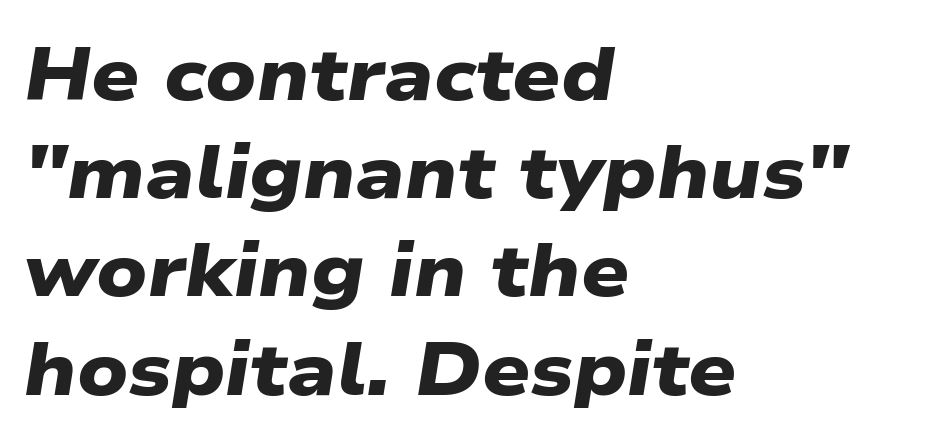
{"serif": "no", "bold": "yes", "weight": "heavy", "width": "wide", "stroke_contrast": "low", "x_height": "medium", "monospaced": "no", "underline": "no", "align": "left", "line_spacing": "normal", "line_spacing_ratio": 1.31, "letter_spacing": "normal", "letter_spacing_em": 0.0, "glyph_px": 75}
